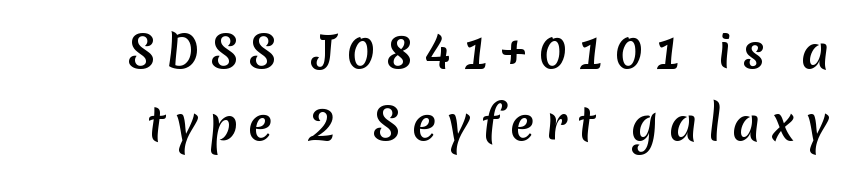
The image shows 44 px sans-serif type; set normal line spacing (1.64x), unusually wide letter spacing (+0.25 em), not underlined; medium stroke contrast and a medium x-height.
